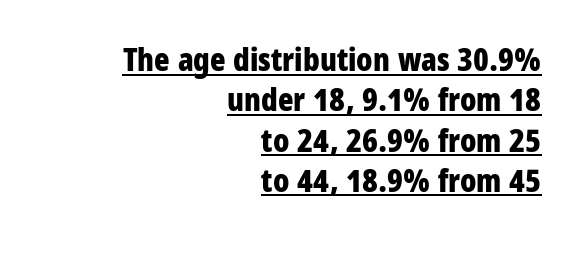
The image shows 32 px bold, condensed sans-serif type, upright; set right-aligned, normal line spacing (1.26x), normal letter spacing, underlined; low stroke contrast and a medium x-height.
